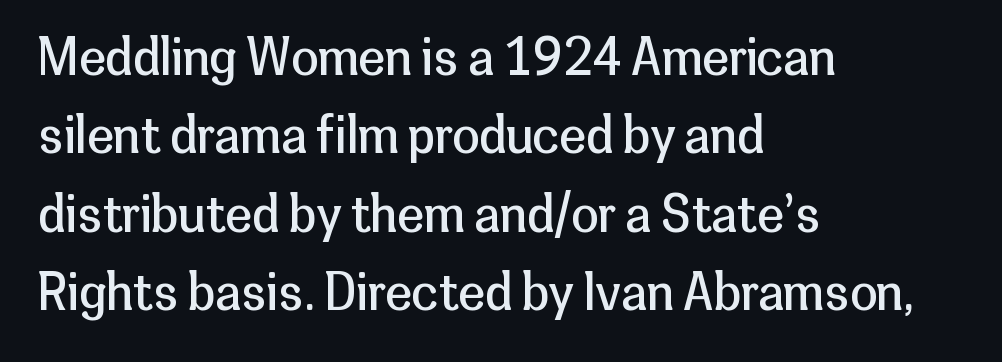
Looks like regular typesetting: each glyph gets only the width it needs. These lines are composed in type without serifs. Characters follow at the spacing the type designer built in. A quiet, ordinary-to-light weight characterises the typeface. Regular leading. Glance below the letters and you will spot only blank space.
